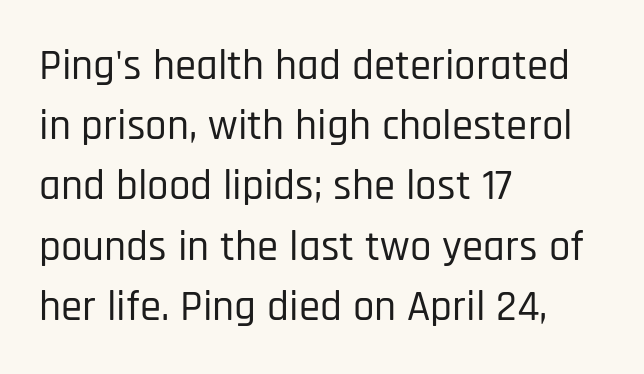
{"serif": "no", "italic": "no", "width": "condensed", "stroke_contrast": "low", "x_height": "large", "monospaced": "no", "underline": "no", "align": "left", "line_spacing": "normal", "line_spacing_ratio": 1.4, "letter_spacing": "normal", "letter_spacing_em": 0.0, "glyph_px": 43}
